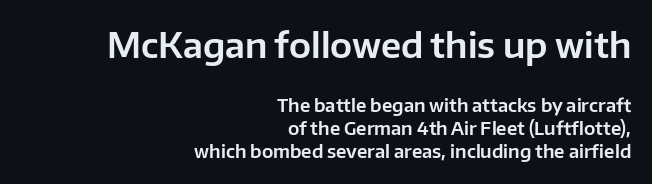
Q: Is the text italic (slanted)? A: No, it is upright.
Q: Is the typeface a serif or a sans-serif typeface? A: Sans-serif.
Q: Is the text underlined? A: No.
Q: How is the paragraph aligned? A: Right-aligned.
Q: Is the spacing between letters normal or unusually wide? A: Normal.
Q: Is the spacing between lines tight, normal or loose? A: Normal.
Q: Which block of text is set in a larger size, the first (top) or the second (bottom)? A: The first (top) one.
Q: Width (condensed, normal, or wide)? A: Normal.
Q: Stroke contrast? A: Low.
Q: x-height? A: Medium.
Q: Monospaced? A: No.
